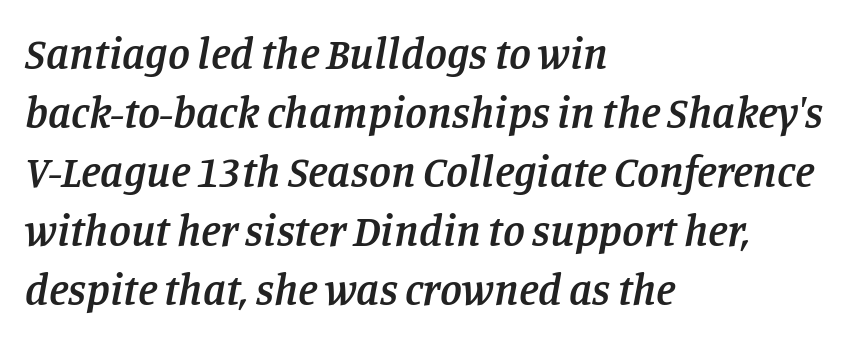
The image shows 44 px semibold serif type, italic (leaning right); set left-aligned, normal line spacing (1.34x), normal letter spacing, not underlined; low stroke contrast and a large x-height.
